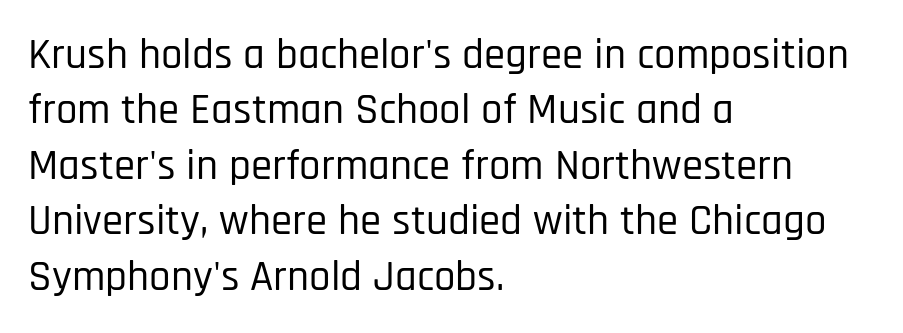
Q: Is the text italic (slanted)? A: No, it is upright.
Q: Is the typeface a serif or a sans-serif typeface? A: Sans-serif.
Q: Is the text underlined? A: No.
Q: How is the paragraph aligned? A: Left-aligned.
Q: Is the spacing between letters normal or unusually wide? A: Normal.
Q: Is the spacing between lines tight, normal or loose? A: Normal.
Q: Width (condensed, normal, or wide)? A: Condensed.
Q: Stroke contrast? A: Low.
Q: x-height? A: Large.
Q: Monospaced? A: No.
